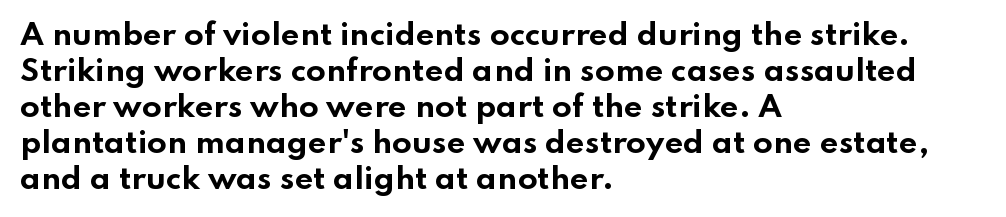
{"serif": "no", "italic": "no", "bold": "yes", "weight": "bold", "width": "wide", "stroke_contrast": "low", "x_height": "small", "monospaced": "no", "underline": "no", "align": "left", "line_spacing_ratio": 1.24, "letter_spacing": "normal", "letter_spacing_em": 0.0, "glyph_px": 29}
